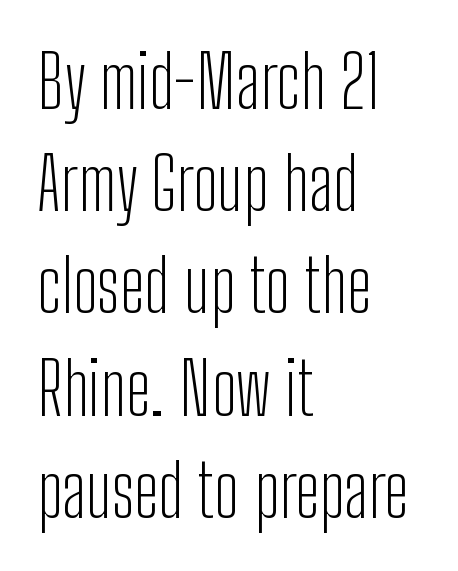
{"serif": "no", "italic": "no", "bold": "no", "weight": "light", "width": "condensed", "stroke_contrast": "low", "x_height": "medium", "monospaced": "no", "underline": "no", "align": "left", "line_spacing": "normal", "line_spacing_ratio": 1.4, "letter_spacing": "normal", "letter_spacing_em": 0.0, "glyph_px": 73}
